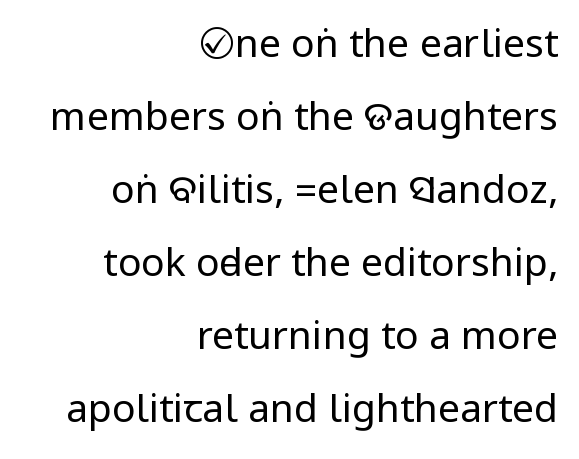
{"serif": "no", "italic": "no", "bold": "no", "weight": "regular", "width": "condensed", "stroke_contrast": "low", "underline": "no", "align": "right", "line_spacing_ratio": 1.87, "letter_spacing": "normal", "letter_spacing_em": 0.0, "glyph_px": 39}
